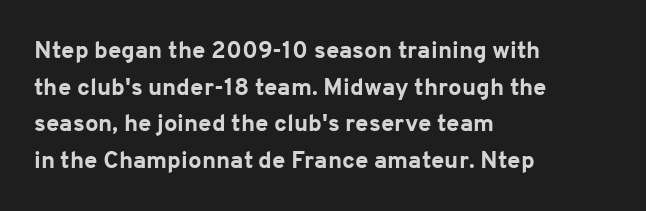
{"italic": "no", "bold": "yes", "underline": "no", "align": "left", "line_spacing": "normal", "line_spacing_ratio": 1.53, "letter_spacing": "normal", "letter_spacing_em": 0.0, "glyph_px": 24}
